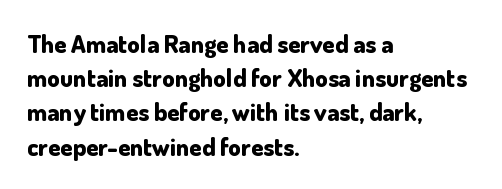
{"italic": "no", "bold": "yes", "underline": "no", "align": "left", "line_spacing": "normal", "line_spacing_ratio": 1.37, "letter_spacing": "normal", "letter_spacing_em": 0.0, "glyph_px": 25}
